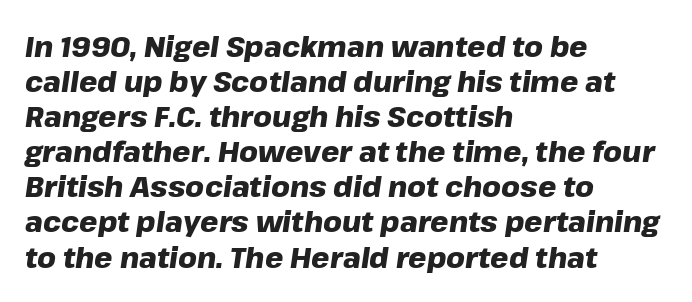
{"italic": "yes", "lean": "right", "slant_degrees": 8, "bold": "yes", "weight": "heavy", "width": "normal", "stroke_contrast": "low", "x_height": "medium", "monospaced": "no", "underline": "no", "align": "left", "line_spacing_ratio": 1.21, "letter_spacing": "normal", "letter_spacing_em": 0.0, "glyph_px": 29}
